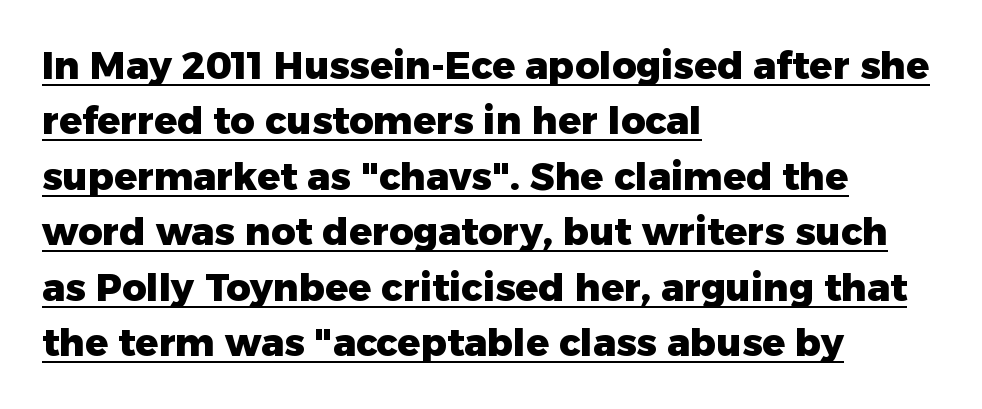
{"serif": "no", "italic": "no", "bold": "yes", "weight": "heavy", "width": "normal", "stroke_contrast": "low", "x_height": "medium", "monospaced": "no", "underline": "yes", "align": "left", "line_spacing": "normal", "line_spacing_ratio": 1.46, "letter_spacing": "normal", "letter_spacing_em": 0.0, "glyph_px": 38}
